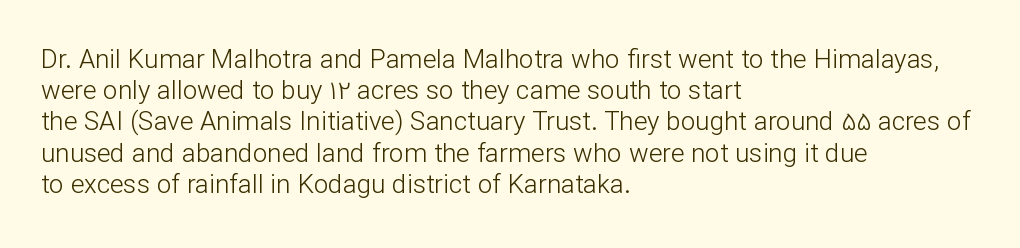
The image shows 26 px text type, upright; set left-aligned, line spacing 1.2x, normal letter spacing, not underlined.
